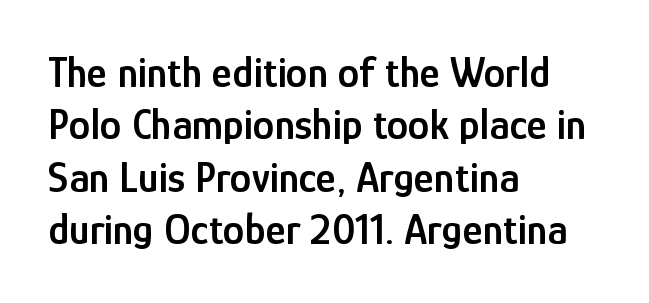
{"serif": "no", "italic": "no", "bold": "semi", "weight": "semibold", "width": "condensed", "stroke_contrast": "low", "x_height": "medium", "monospaced": "no", "underline": "no", "align": "left", "line_spacing_ratio": 1.22, "letter_spacing": "normal", "letter_spacing_em": 0.0, "glyph_px": 43}
